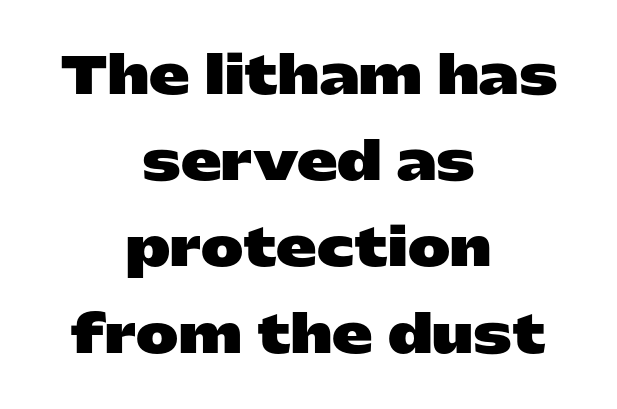
The image shows 51 px heavy, wide sans-serif type, upright; set centered, normal line spacing (1.69x), normal letter spacing, not underlined; low stroke contrast and a medium x-height.
